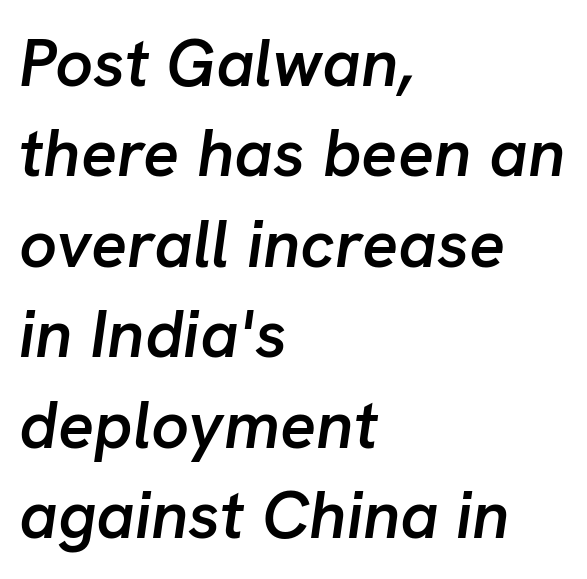
Q: Is the text bold? A: Semi-bold.
Q: Is the text italic (slanted)? A: Yes, it leans right by about 8 degrees.
Q: Is the text underlined? A: No.
Q: How is the paragraph aligned? A: Left-aligned.
Q: Is the spacing between letters normal or unusually wide? A: Normal.
Q: Is the spacing between lines tight, normal or loose? A: Normal.
Q: Width (condensed, normal, or wide)? A: Normal.
Q: Stroke contrast? A: Low.
Q: x-height? A: Medium.
Q: Monospaced? A: No.
